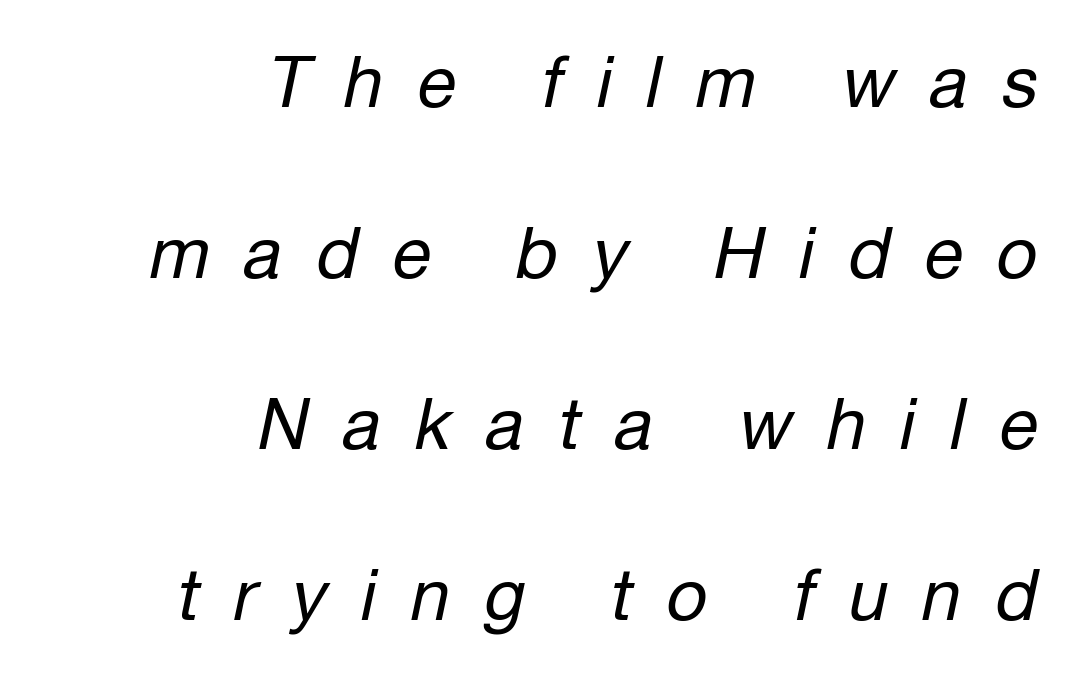
Each letter keeps its own natural width here, so spacing adapts to shape. The rag falls on the left side of this text block. Stroke mass is kept to a normal reading level or below. Italic? Definitely — the glyphs are oblique.
